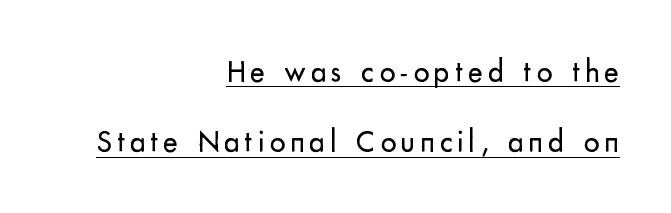
The image shows 31 px regular-weight sans-serif type, upright; set right-aligned, loose line spacing (2.27x), underlined; low stroke contrast and a small x-height.
